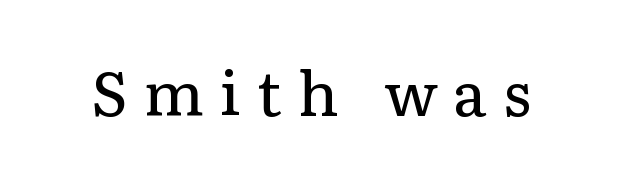
Q: Is the text bold? A: No.
Q: Is the text italic (slanted)? A: No, it is upright.
Q: Is the typeface a serif or a sans-serif typeface? A: Serif.
Q: Is the text underlined? A: No.
Q: Is the spacing between letters normal or unusually wide? A: Unusually wide.
Q: Width (condensed, normal, or wide)? A: Normal.
Q: Stroke contrast? A: Low.
Q: x-height? A: Medium.
Q: Monospaced? A: No.
